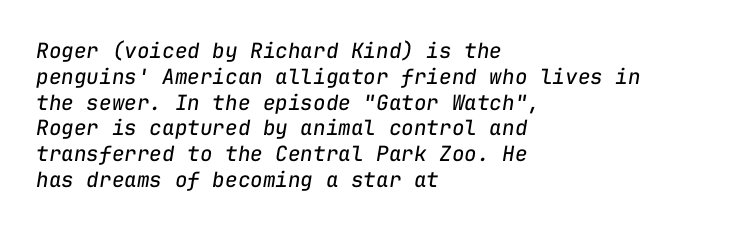
This rendering leaves character spacing at its baseline value. Which margin do the lines hug? The left one — the right edge is uneven. Lines of text with bare space underneath. Is this a heavy cut? Hardly; it is regular or lighter.
